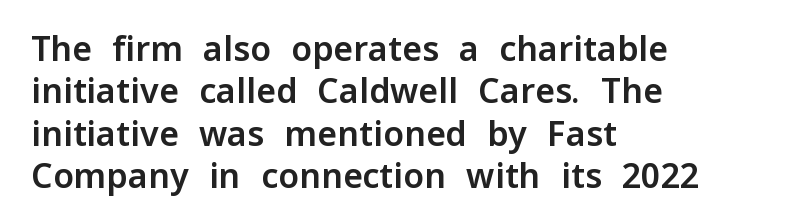
Reading down the block, your eye returns to a fixed left position each line. Looks like regular typesetting: each glyph gets only the width it needs. Standard letterfit; no display-style spreading of the glyphs. Type style note: lacks serifs. Rule under the text: the space is simply empty. Vertical spacing — default.
